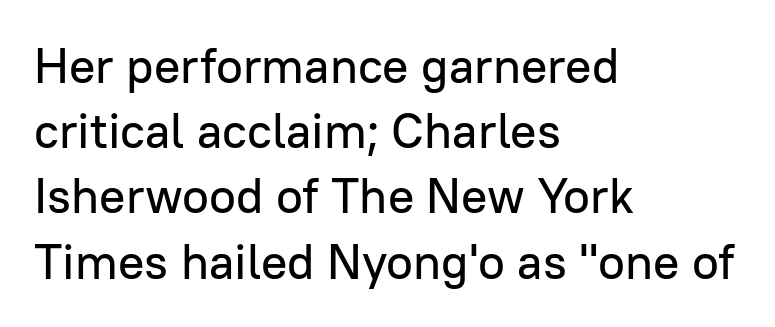
The lines are quadded left. Just letters on the line, the space beneath them empty. The characters display no serif detailing; their extremities are plain. Ordinary non-slanted type is in use.
